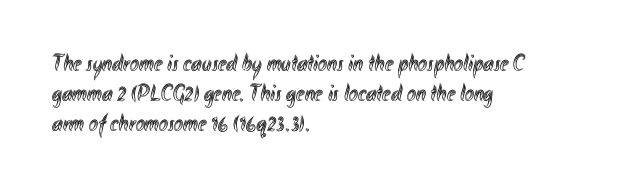
Q: Is the text italic (slanted)? A: Yes.
Q: Is the text underlined? A: No.
Q: How is the paragraph aligned? A: Left-aligned.
Q: Is the spacing between letters normal or unusually wide? A: Normal.
Q: Is the spacing between lines tight, normal or loose? A: Normal.
